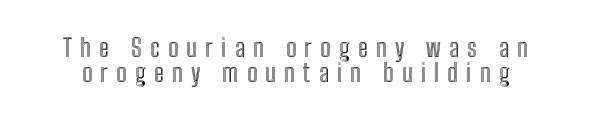
Q: Is the text italic (slanted)? A: No, it is upright.
Q: Is the text underlined? A: No.
Q: Is the spacing between letters normal or unusually wide? A: Unusually wide.
Q: Is the spacing between lines tight, normal or loose? A: Tight.
